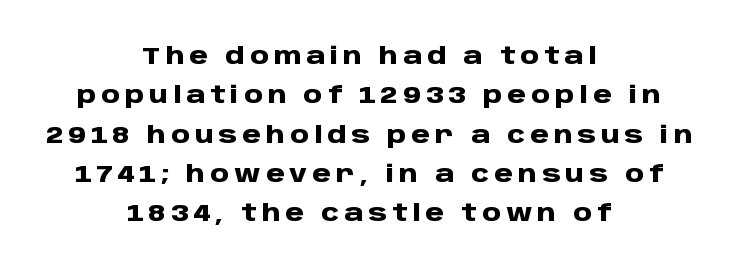
The image shows 24 px bold type, upright; set centered, normal line spacing (1.64x), unusually wide letter spacing (+0.21 em), not underlined.
